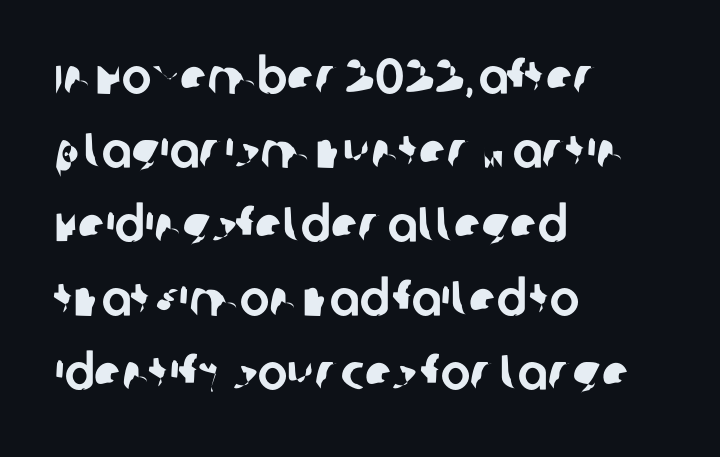
Q: Is the typeface a serif or a sans-serif typeface? A: Sans-serif.
Q: Is the text underlined? A: No.
Q: How is the paragraph aligned? A: Left-aligned.
Q: Is the spacing between letters normal or unusually wide? A: Normal.
Q: Is the spacing between lines tight, normal or loose? A: Normal.
Q: Width (condensed, normal, or wide)? A: Normal.
Q: Stroke contrast? A: Low.
Q: x-height? A: Large.
Q: Monospaced? A: No.
